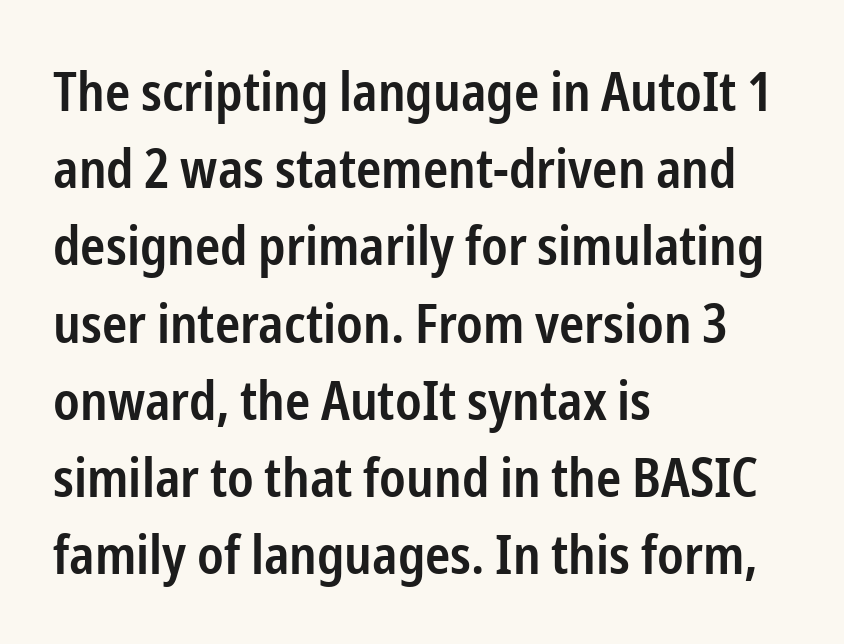
{"serif": "no", "italic": "no", "bold": "semi", "weight": "semibold", "width": "condensed", "stroke_contrast": "low", "x_height": "medium", "monospaced": "no", "underline": "no", "align": "left", "line_spacing": "normal", "line_spacing_ratio": 1.43, "letter_spacing": "normal", "letter_spacing_em": 0.0, "glyph_px": 54}
